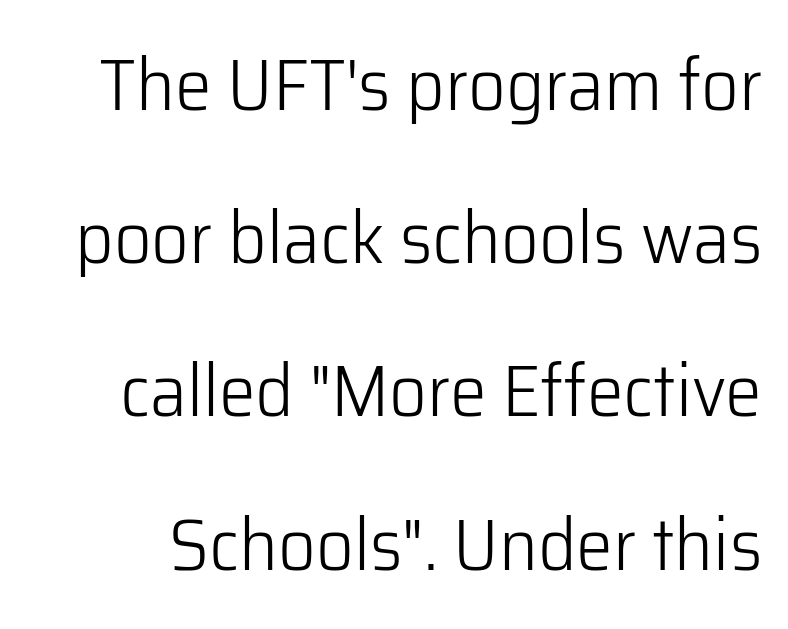
Q: Is the text bold? A: No.
Q: Is the text italic (slanted)? A: No, it is upright.
Q: Is the typeface a serif or a sans-serif typeface? A: Sans-serif.
Q: Is the text underlined? A: No.
Q: Is the spacing between letters normal or unusually wide? A: Normal.
Q: Is the spacing between lines tight, normal or loose? A: Loose.
Q: Width (condensed, normal, or wide)? A: Normal.
Q: Stroke contrast? A: Low.
Q: x-height? A: Medium.
Q: Monospaced? A: No.
